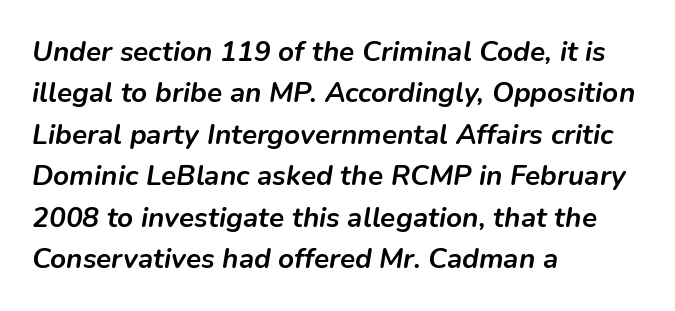
Underlining? Definitely not there. The face used here is proportionally spaced, like ordinary book or web type. There is no visible air inserted between adjacent glyphs. The strokes are fattened all the way to bold. How would I describe the line gaps? Plain and ordinary.
